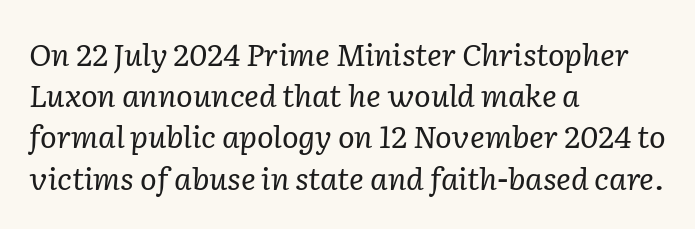
Q: Is the text bold? A: No.
Q: Is the text italic (slanted)? A: Yes, it leans right by about 2 degrees.
Q: Is the typeface a serif or a sans-serif typeface? A: Serif.
Q: Is the text underlined? A: No.
Q: How is the paragraph aligned? A: Left-aligned.
Q: Is the spacing between letters normal or unusually wide? A: Normal.
Q: Is the spacing between lines tight, normal or loose? A: Normal.
Q: Width (condensed, normal, or wide)? A: Normal.
Q: Stroke contrast? A: Low.
Q: x-height? A: Medium.
Q: Monospaced? A: No.
